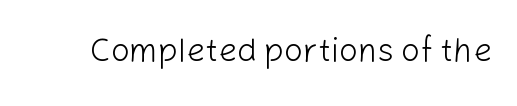
The image shows 33 px light sans-serif type, upright; set normal letter spacing, not underlined; low stroke contrast and a medium x-height.
